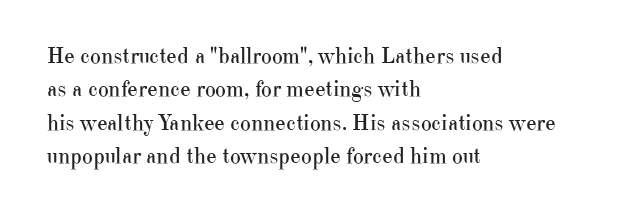
How would I describe the line gaps? Plain and ordinary. Just letters on the line, the space beneath them empty. Alignment: flush left. In terms of posture, this sample is upright.
